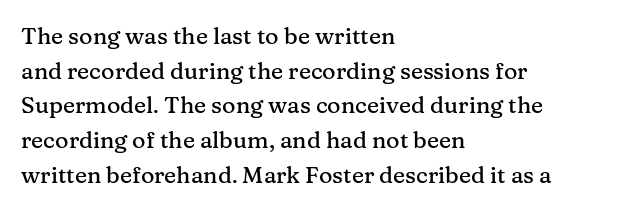
Students, observe: this is what conventionally led text looks like. Has an underline been added? It has not. Words appear dense and cohesive because spacing is normal. If you drew a ruler down the left edge, every line would touch it.
